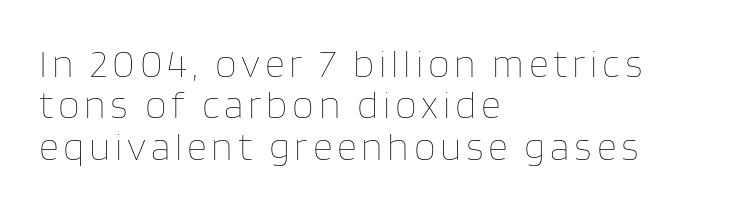
{"italic": "no", "bold": "no", "weight": "thin", "width": "normal", "stroke_contrast": "low", "x_height": "large", "monospaced": "no", "underline": "no", "align": "left", "line_spacing": "tight", "line_spacing_ratio": 1.06, "glyph_px": 39}
